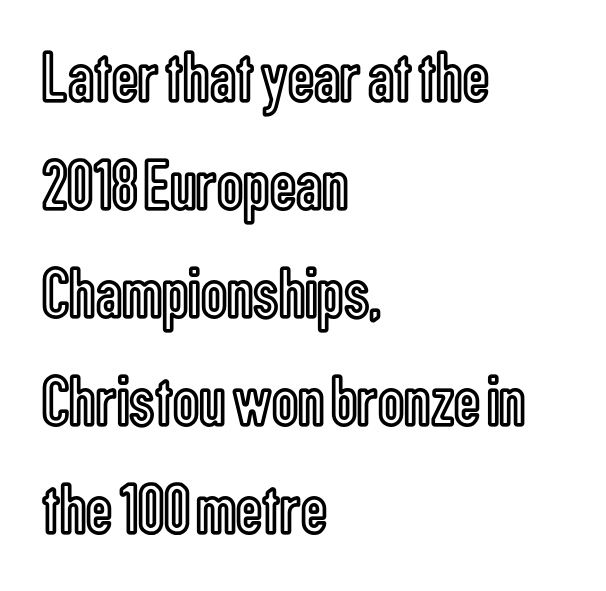
Q: Is the text italic (slanted)? A: No, it is upright.
Q: Is the text underlined? A: No.
Q: How is the paragraph aligned? A: Left-aligned.
Q: Is the spacing between letters normal or unusually wide? A: Normal.
Q: Is the spacing between lines tight, normal or loose? A: Normal.
Q: Width (condensed, normal, or wide)? A: Condensed.
Q: x-height? A: Medium.
Q: Monospaced? A: No.
